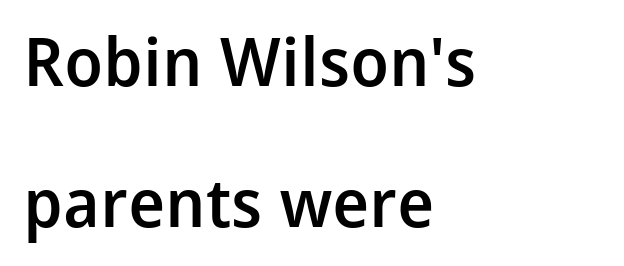
Nope, not italic — everything's standing straight. Leftover space on each line is placed entirely after the last word. Is the type bold? Partly — it's a semibold, heavier than regular but not fully bold. Words float on clear page, feet unadorned.
